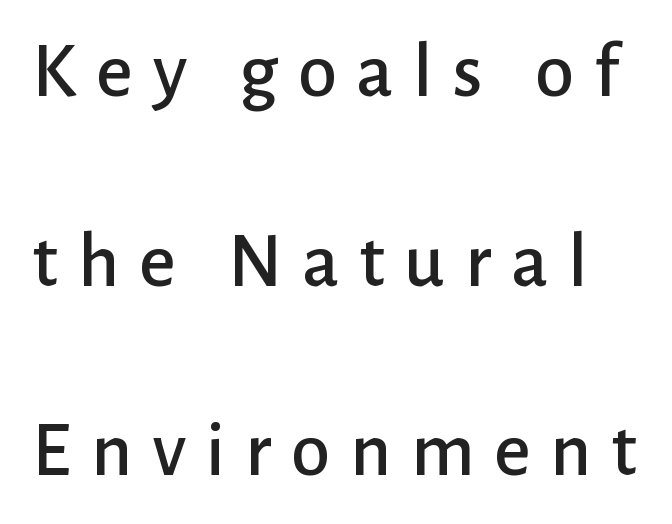
The letterforms stand isolated, each surrounded by extra space. Each letter keeps its own natural width here, so spacing adapts to shape. Nope, no serifs anywhere on these letters. Nope, not italic — everything's standing straight. The passage shown stacks its lines with a broad gap.
